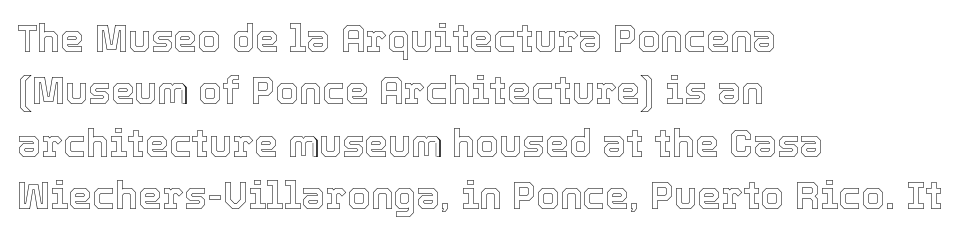
The image shows 38 px text type, upright; set left-aligned, normal line spacing (1.38x), normal letter spacing, not underlined; a medium x-height.
